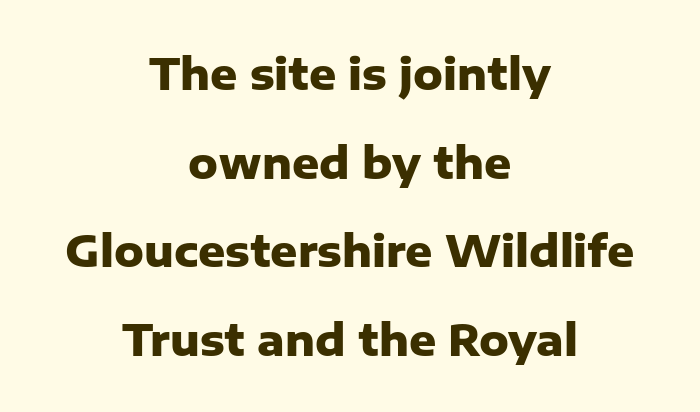
Q: Is the text bold? A: Yes.
Q: Is the text italic (slanted)? A: No, it is upright.
Q: Is the typeface a serif or a sans-serif typeface? A: Sans-serif.
Q: Is the text underlined? A: No.
Q: How is the paragraph aligned? A: Centered.
Q: Is the spacing between letters normal or unusually wide? A: Normal.
Q: Is the spacing between lines tight, normal or loose? A: Loose.
Q: Width (condensed, normal, or wide)? A: Normal.
Q: Stroke contrast? A: Low.
Q: x-height? A: Medium.
Q: Monospaced? A: No.
